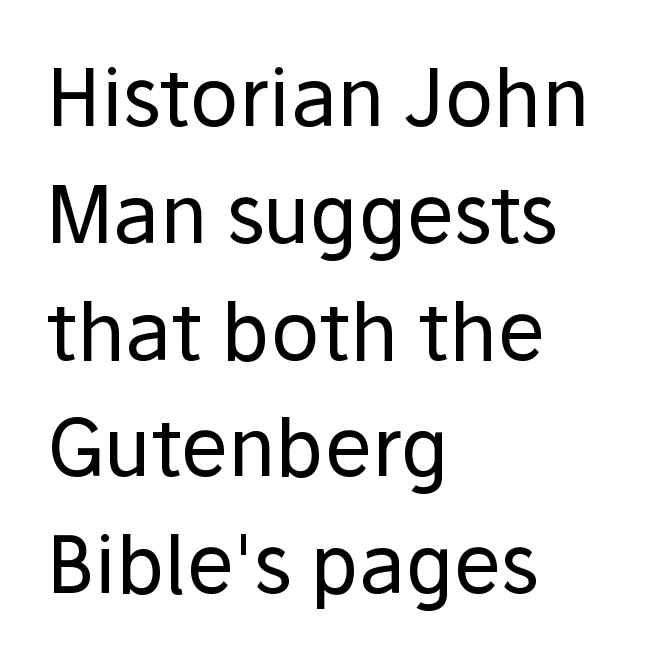
{"serif": "no", "italic": "no", "bold": "no", "weight": "regular", "width": "normal", "stroke_contrast": "low", "x_height": "medium", "monospaced": "no", "underline": "no", "align": "left", "line_spacing": "normal", "line_spacing_ratio": 1.46, "letter_spacing": "normal", "letter_spacing_em": 0.0, "glyph_px": 80}
